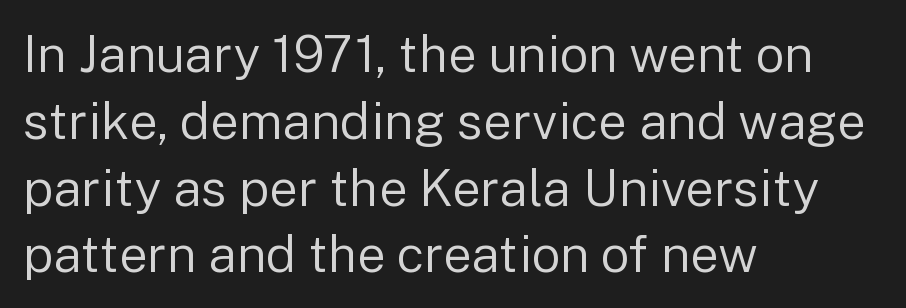
Q: Is the text bold? A: No.
Q: Is the text italic (slanted)? A: No, it is upright.
Q: Is the typeface a serif or a sans-serif typeface? A: Sans-serif.
Q: Is the text underlined? A: No.
Q: How is the paragraph aligned? A: Left-aligned.
Q: Is the spacing between letters normal or unusually wide? A: Normal.
Q: Is the spacing between lines tight, normal or loose? A: Normal.
Q: Width (condensed, normal, or wide)? A: Normal.
Q: Stroke contrast? A: Low.
Q: x-height? A: Medium.
Q: Monospaced? A: No.
